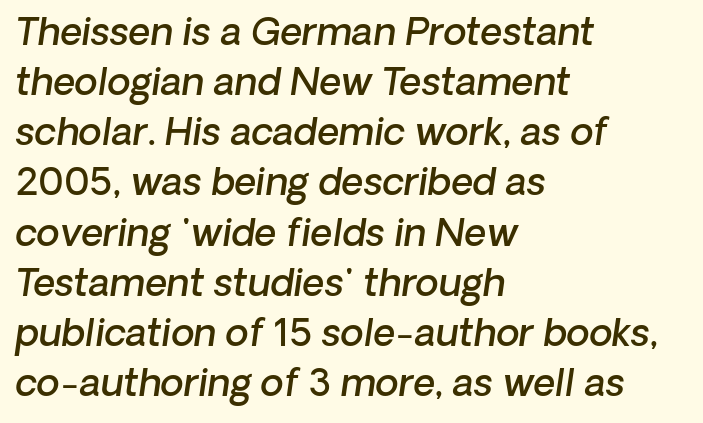
A clean baseline with only descenders dipping below it. The ragged edge is on the right, which tells us the setting is flush left. In terms of leading, this rendering sits right in the middle. There is no visible air inserted between adjacent glyphs. You can tell from the bare stems that sans-serif type was used. This is the in-between weight designers call semibold or demi.
